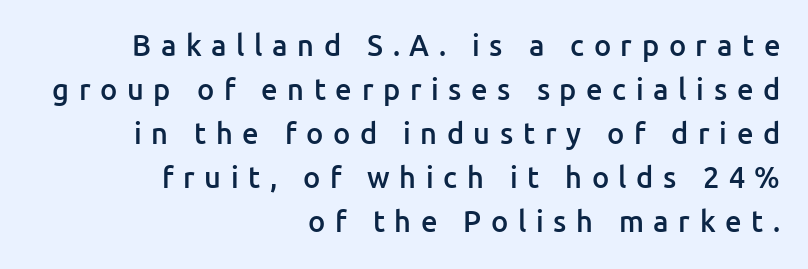
{"serif": "no", "italic": "no", "bold": "semi", "weight": "semibold", "width": "normal", "stroke_contrast": "low", "x_height": "medium", "monospaced": "no", "underline": "no", "align": "right", "line_spacing": "normal", "line_spacing_ratio": 1.52, "letter_spacing": "wide", "letter_spacing_em": 0.33, "glyph_px": 29}
